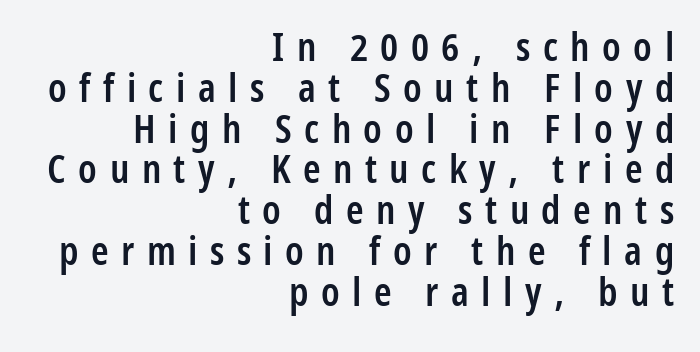
{"serif": "no", "italic": "no", "bold": "semi", "weight": "semibold", "width": "condensed", "stroke_contrast": "low", "x_height": "medium", "monospaced": "no", "underline": "no", "align": "right", "line_spacing": "tight", "line_spacing_ratio": 1.02, "letter_spacing": "wide", "letter_spacing_em": 0.31, "glyph_px": 40}
